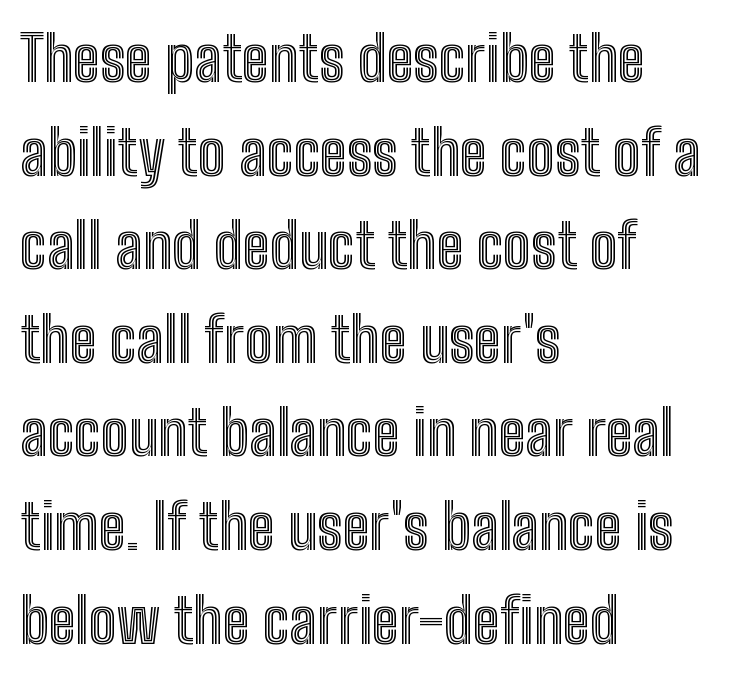
The image shows 62 px condensed type, upright; set left-aligned, normal line spacing (1.51x), normal letter spacing, not underlined; a medium x-height.
